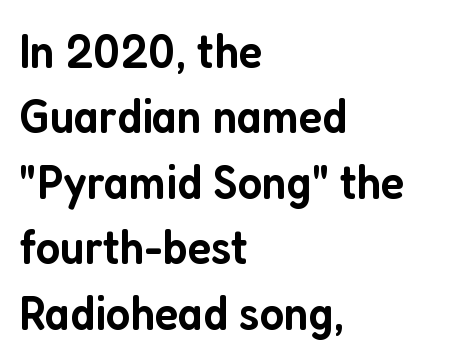
{"serif": "no", "italic": "no", "bold": "semi", "weight": "semibold", "width": "condensed", "stroke_contrast": "low", "x_height": "medium", "monospaced": "no", "underline": "no", "align": "left", "line_spacing": "normal", "line_spacing_ratio": 1.31, "letter_spacing": "normal", "letter_spacing_em": 0.0, "glyph_px": 50}
